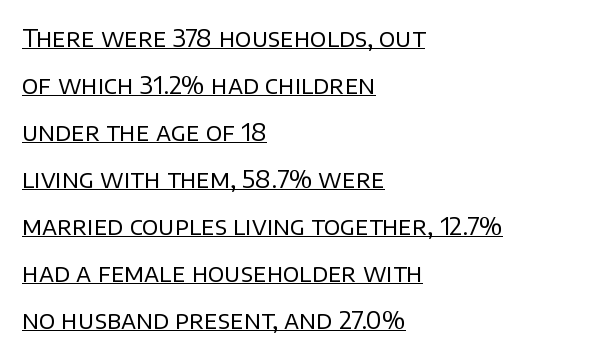
The gaps between neighbouring characters are ordinary and unremarkable. Baseline-to-baseline distance is far greater than the letter height. Is the block centered? No — it sits flush against the left margin. These lines were composed using upright roman letters.
